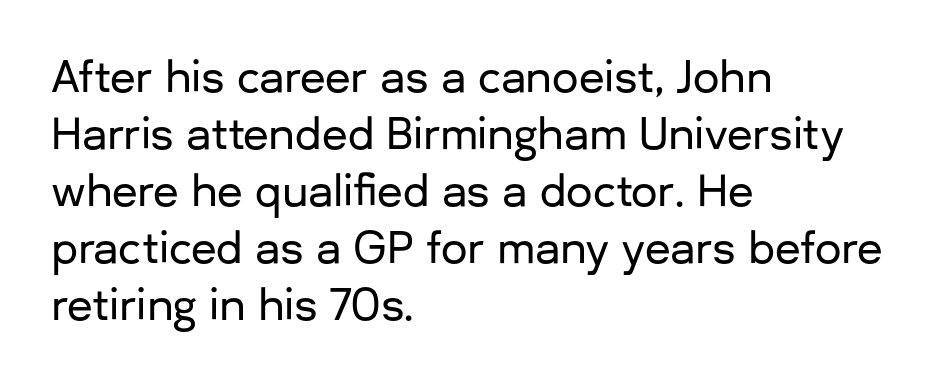
Q: Is the text italic (slanted)? A: No, it is upright.
Q: Is the typeface a serif or a sans-serif typeface? A: Sans-serif.
Q: Is the text underlined? A: No.
Q: How is the paragraph aligned? A: Left-aligned.
Q: Is the spacing between letters normal or unusually wide? A: Normal.
Q: Is the spacing between lines tight, normal or loose? A: Normal.
Q: Width (condensed, normal, or wide)? A: Normal.
Q: Stroke contrast? A: Low.
Q: x-height? A: Medium.
Q: Monospaced? A: No.
